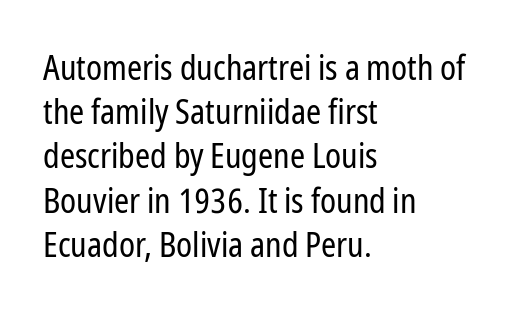
The image shows 34 px regular-weight, condensed sans-serif type, upright; set left-aligned, normal line spacing (1.3x), normal letter spacing, not underlined; low stroke contrast and a medium x-height.
